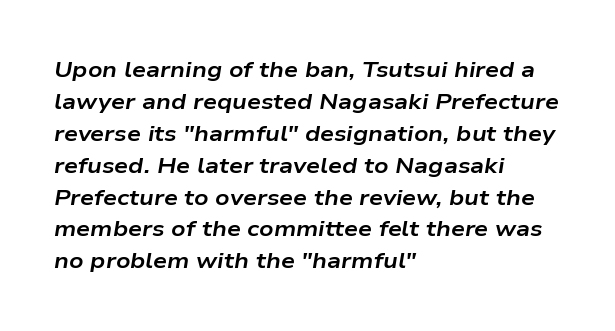
The image shows 22 px bold type, italic (leaning right); set left-aligned, normal line spacing (1.45x), normal letter spacing, not underlined.
